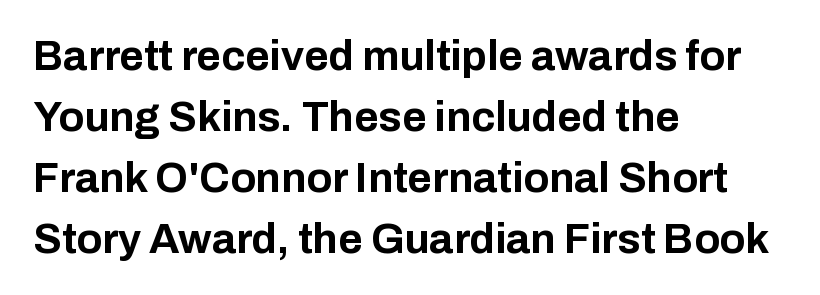
Vertical strokes here are truly vertical. These lines sit exactly where default settings would place them. Notice how the passage keeps a crisp vertical edge on the left only. Nothing unusual about the tracking: characters are spaced as the font intends. The characters display no serif detailing; their extremities are plain. Descenders are the only things crossing below the line.
